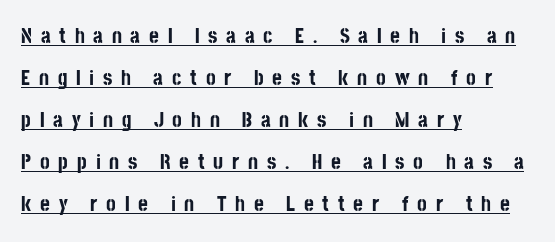
Each line starts at the same left margin while the right side varies. Someone cranked the tracking dial way up on this one. The passage shown stacks its lines with a broad gap. Italic: no, the glyphs are upright roman.
